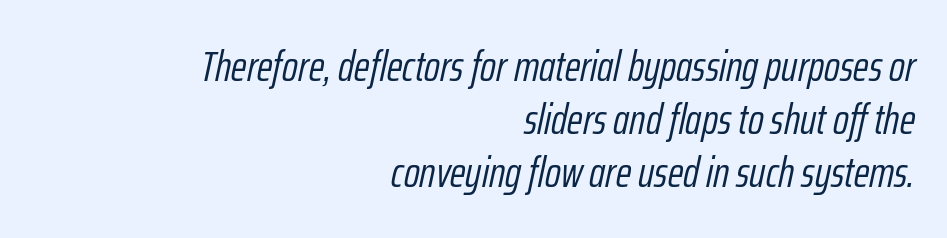
On a weight scale, this lands at 450 or below. The rendering keeps characters at their native spacing. A typesetter would call this proportional, since set widths differ per character. Descenders are the only things crossing below the line.
